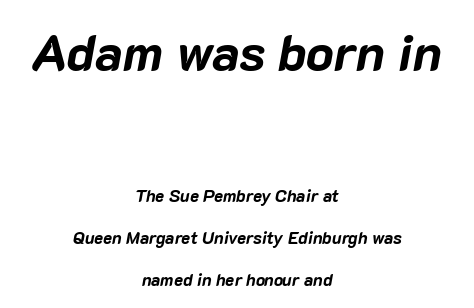
Students, note that the glyphs here touch the page at normal intervals. These two chunks differ in scale, with the top chunk taking the larger measure. The rendering uses natural spacing where letterforms have individual widths. The passage shown is not underscored anywhere.
